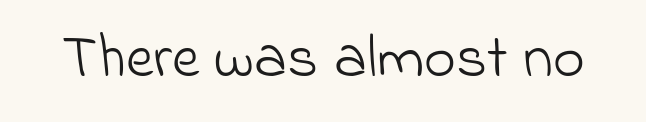
Default kerning and tracking; the words read as compact shapes. Nothing sits at the stroke ends, so this counts as sans-serif. No heavy texture on the line: the type isn't bold. The baseline area is clear. Is this a fixed-width face? No — the glyphs have proportional, varying widths.
